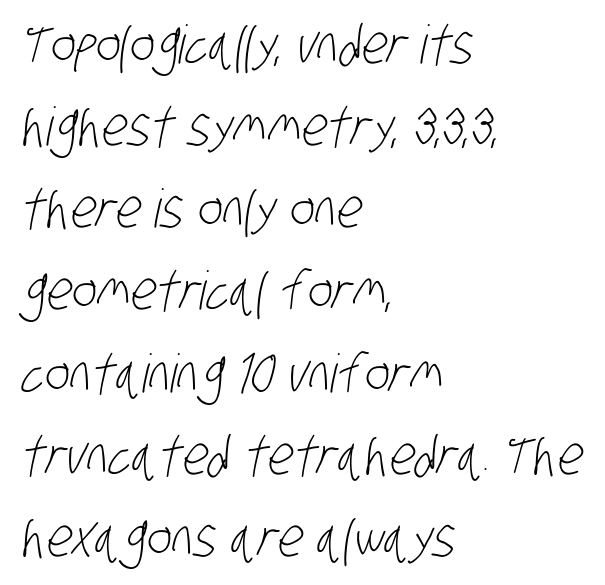
{"serif": "no", "bold": "no", "weight": "light", "width": "condensed", "stroke_contrast": "low", "x_height": "large", "monospaced": "no", "underline": "no", "align": "left", "line_spacing": "normal", "line_spacing_ratio": 1.55, "letter_spacing": "normal", "letter_spacing_em": 0.0, "glyph_px": 53}
